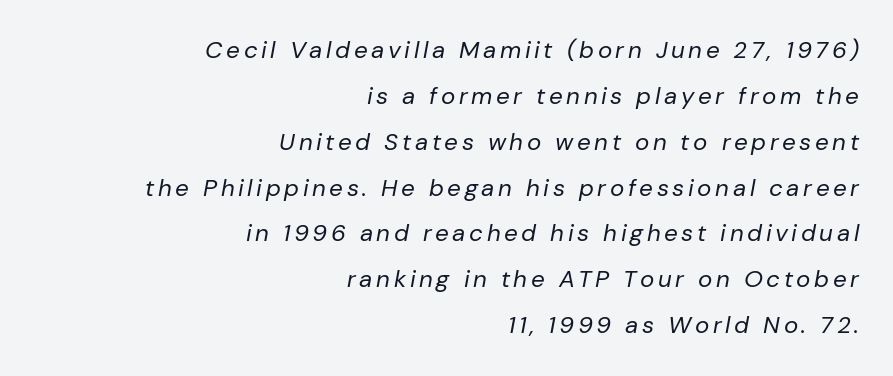
No word sits above an underline. This is not heavy type; no bold has been used. Does the leading feel generous? Absolutely, it's lavish. Line ends are locked; line starts wander. The letters are slanted; this is an italic face.
